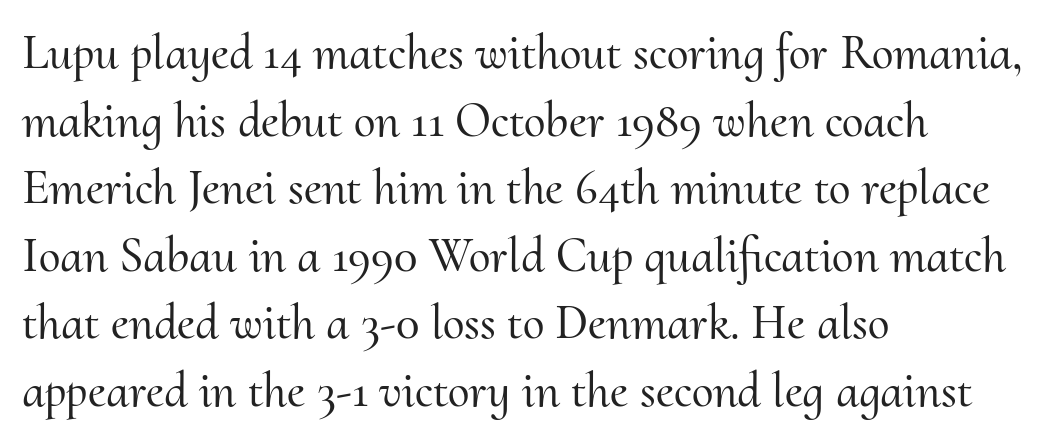
Q: Is the text italic (slanted)? A: No, it is upright.
Q: Is the typeface a serif or a sans-serif typeface? A: Serif.
Q: Is the text underlined? A: No.
Q: How is the paragraph aligned? A: Left-aligned.
Q: Is the spacing between letters normal or unusually wide? A: Normal.
Q: Is the spacing between lines tight, normal or loose? A: Normal.
Q: Width (condensed, normal, or wide)? A: Normal.
Q: Stroke contrast? A: Medium.
Q: x-height? A: Small.
Q: Monospaced? A: No.
